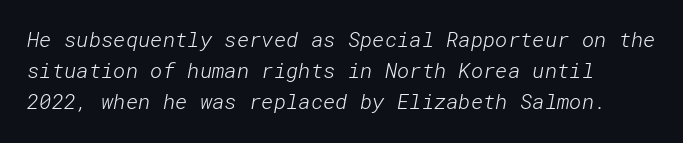
The image shows 21 px text type; set normal line spacing (1.48x), normal letter spacing, not underlined.
